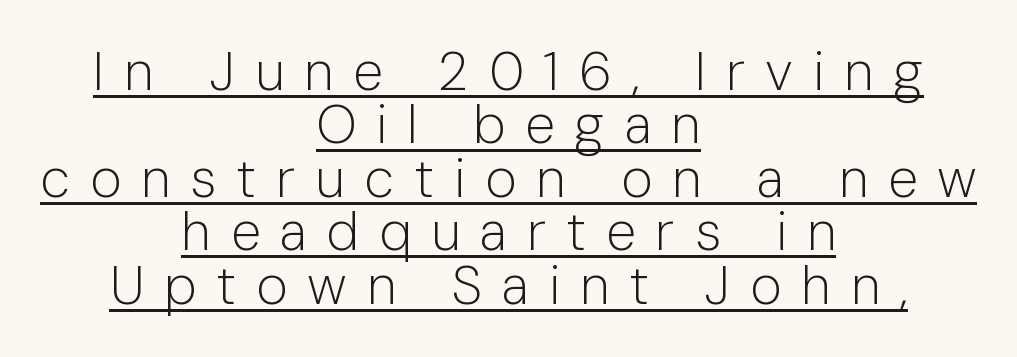
The typesetter has applied underlining to the passage shown. Each letter keeps its own natural width here, so spacing adapts to shape. In terms of leading, this rendering errs on the cramped side. Compared with typical body copy, the letter spacing here is much looser.
